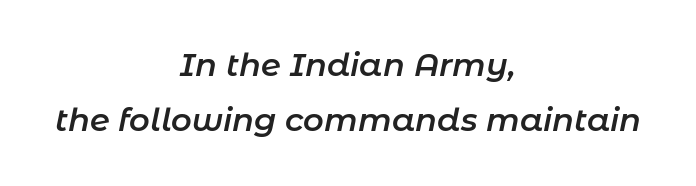
The image shows 32 px semibold type, italic (leaning right); set centered, line spacing 1.72x, normal letter spacing, not underlined; low stroke contrast and a medium x-height.
